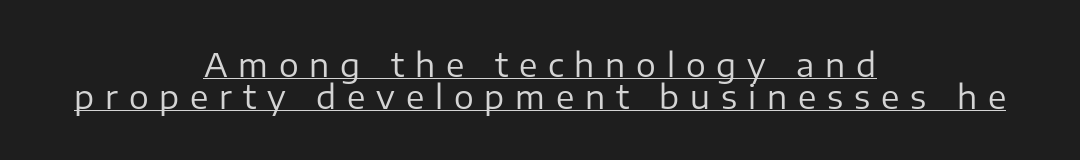
You could not count columns in this text — the font is proportionally spaced. A typesetter would mark this as roman, not italic. No chunkiness to these letters — they're not bold. The lines are packed closely together with very little leading.
